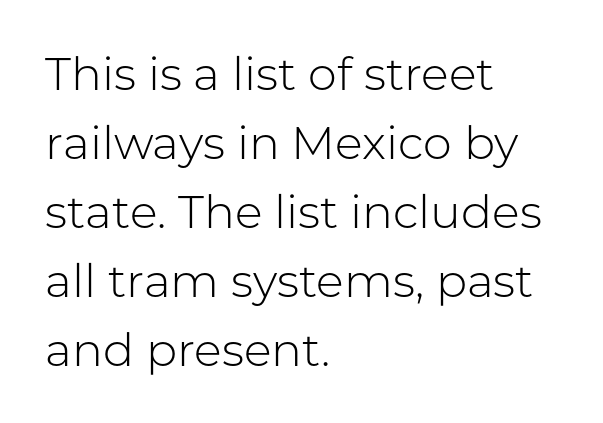
Q: Is the text bold? A: No.
Q: Is the text italic (slanted)? A: No, it is upright.
Q: Is the typeface a serif or a sans-serif typeface? A: Sans-serif.
Q: Is the text underlined? A: No.
Q: How is the paragraph aligned? A: Left-aligned.
Q: Is the spacing between letters normal or unusually wide? A: Normal.
Q: Is the spacing between lines tight, normal or loose? A: Normal.
Q: Width (condensed, normal, or wide)? A: Normal.
Q: Stroke contrast? A: Low.
Q: x-height? A: Medium.
Q: Monospaced? A: No.
